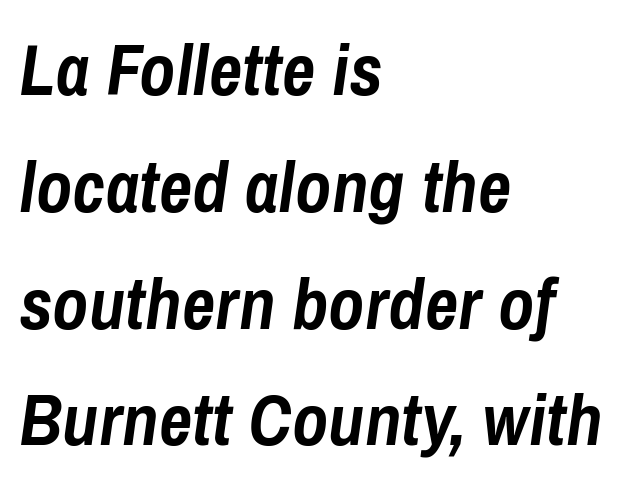
{"italic": "yes", "lean": "right", "slant_degrees": 8, "bold": "yes", "weight": "semibold", "width": "condensed", "stroke_contrast": "low", "x_height": "medium", "monospaced": "no", "underline": "no", "align": "left", "line_spacing": "normal", "line_spacing_ratio": 1.6, "letter_spacing": "normal", "letter_spacing_em": 0.0, "glyph_px": 73}
